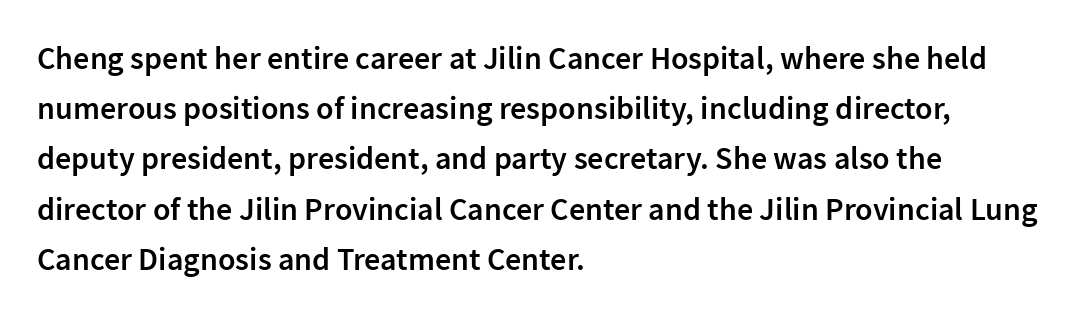
The lettering stays uniformly vertical, giving the passage a roman look. This rendering leaves character spacing at its baseline value. Just letters on the line, the space beneath them empty. Semibold letterforms, between regular and bold. Note: no serifs on the glyphs.
